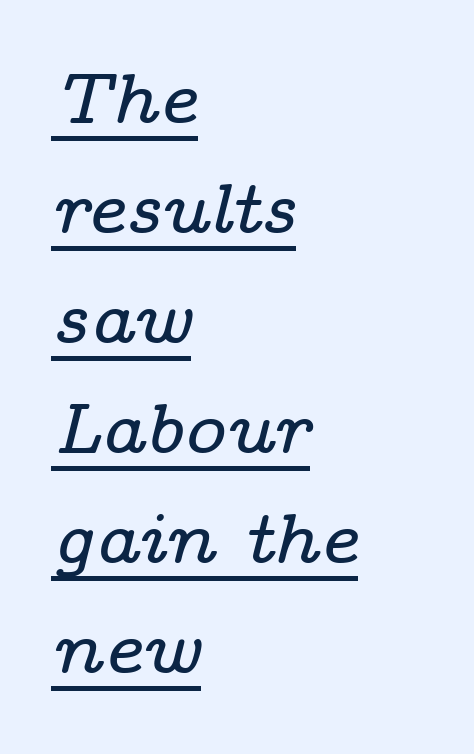
Line starts are locked; line ends wander. Yep, those are serifs on the letters. A typographer would call this underscored text. One glance says typical: line gaps are just what's usual. Glyph-to-glyph distance matches everyday printed text. The face used here is proportionally spaced, like ordinary book or web type.
